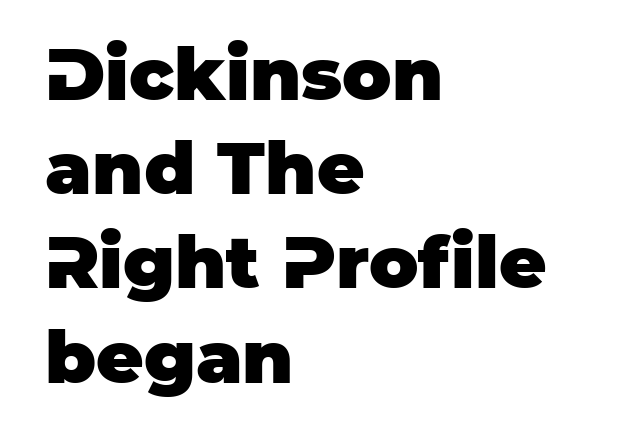
Q: Is the text bold? A: Yes.
Q: Is the text italic (slanted)? A: No, it is upright.
Q: Is the typeface a serif or a sans-serif typeface? A: Sans-serif.
Q: Is the text underlined? A: No.
Q: How is the paragraph aligned? A: Left-aligned.
Q: Is the spacing between letters normal or unusually wide? A: Normal.
Q: Is the spacing between lines tight, normal or loose? A: Normal.
Q: Width (condensed, normal, or wide)? A: Normal.
Q: Stroke contrast? A: Low.
Q: x-height? A: Large.
Q: Monospaced? A: No.
